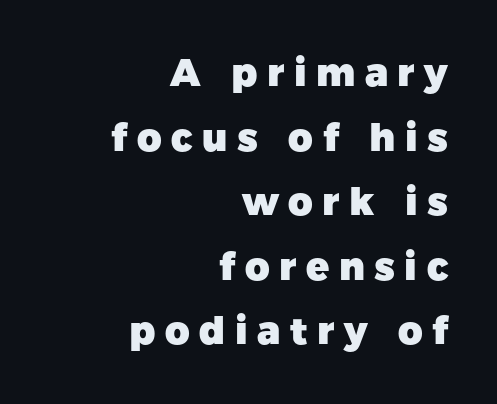
The image shows 38 px heavy sans-serif type, upright; set right-aligned, normal line spacing (1.7x), unusually wide letter spacing (+0.25 em), not underlined; low stroke contrast and a medium x-height.
